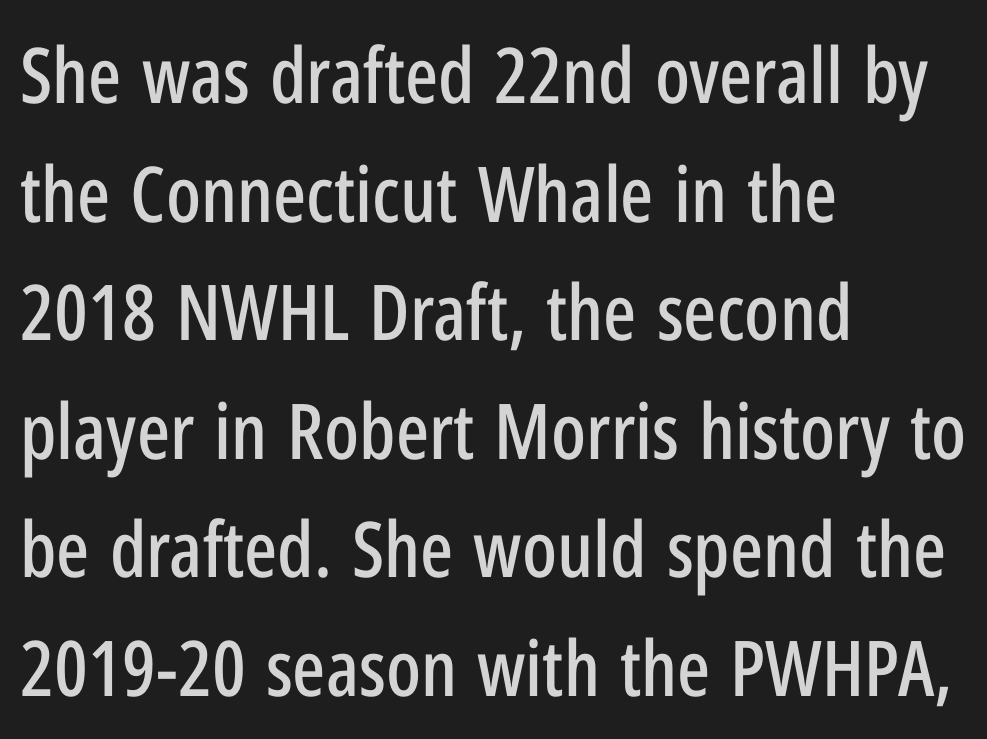
Q: Is the text italic (slanted)? A: No, it is upright.
Q: Is the typeface a serif or a sans-serif typeface? A: Sans-serif.
Q: Is the text underlined? A: No.
Q: How is the paragraph aligned? A: Left-aligned.
Q: Is the spacing between letters normal or unusually wide? A: Normal.
Q: Is the spacing between lines tight, normal or loose? A: Normal.
Q: Width (condensed, normal, or wide)? A: Condensed.
Q: Stroke contrast? A: Low.
Q: x-height? A: Medium.
Q: Monospaced? A: No.
